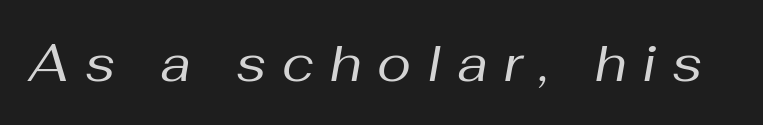
No word sits above an underline. A light-to-regular cut is what we see here. The horizontal fit of the characters is loose and conspicuously gappy. Each letter keeps its own natural width here, so spacing adapts to shape. The rendering applies a slant to the glyphs.
